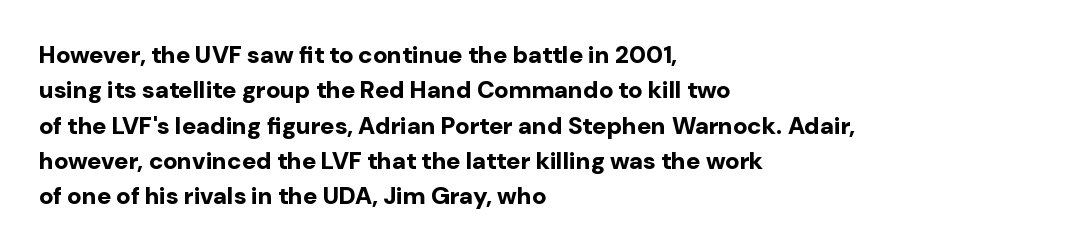
{"italic": "no", "bold": "yes", "underline": "no", "align": "left", "line_spacing": "normal", "line_spacing_ratio": 1.47, "letter_spacing": "normal", "letter_spacing_em": 0.0, "glyph_px": 24}
